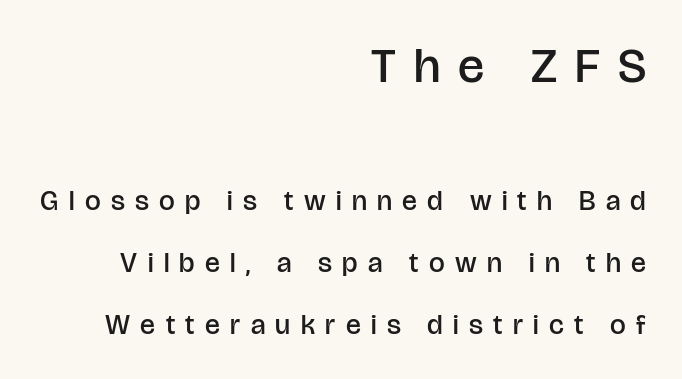
The image shows 49 px semibold sans-serif type, upright; set right-aligned, loose line spacing (2.21x), unusually wide letter spacing (+0.37 em), not underlined; the first (top) block is 1.75x larger; low stroke contrast and a large x-height.
